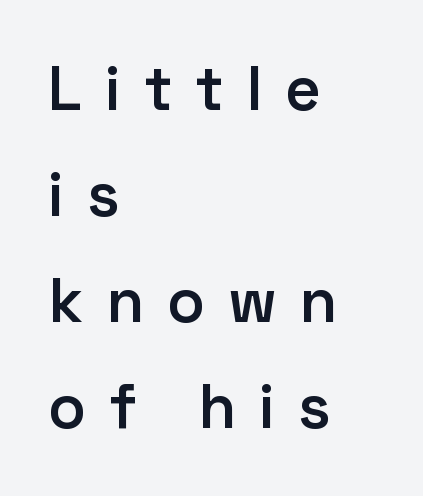
The image shows 62 px semibold sans-serif type, upright; set left-aligned, line spacing 1.71x, unusually wide letter spacing (+0.37 em), not underlined; low stroke contrast and a medium x-height.
